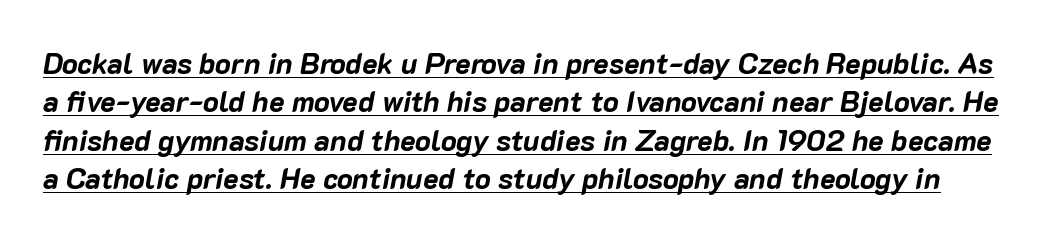
{"italic": "yes", "lean": "right", "slant_degrees": 10, "bold": "yes", "weight": "bold", "width": "normal", "stroke_contrast": "low", "x_height": "medium", "monospaced": "no", "underline": "yes", "line_spacing": "normal", "line_spacing_ratio": 1.32, "letter_spacing": "normal", "letter_spacing_em": 0.0, "glyph_px": 29}
